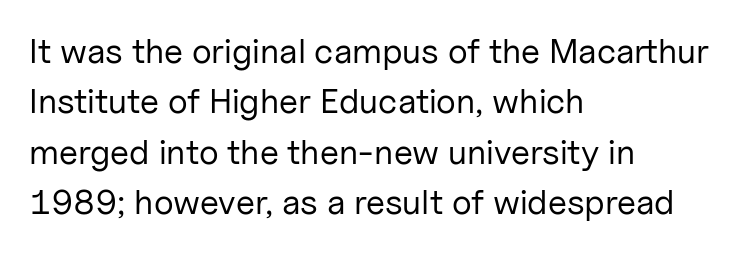
The image shows 35 px regular-weight sans-serif type, upright; set left-aligned, normal line spacing (1.44x), normal letter spacing, not underlined; low stroke contrast and a medium x-height.
